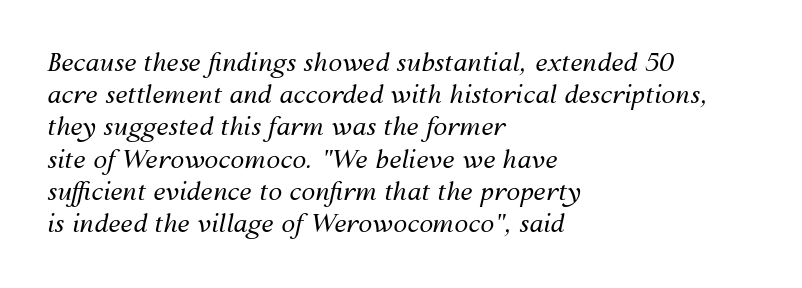
Q: Is the text bold? A: No.
Q: Is the text italic (slanted)? A: Yes, it leans right by about 12 degrees.
Q: Is the text underlined? A: No.
Q: How is the paragraph aligned? A: Left-aligned.
Q: Is the spacing between letters normal or unusually wide? A: Normal.
Q: Is the spacing between lines tight, normal or loose? A: Normal.
